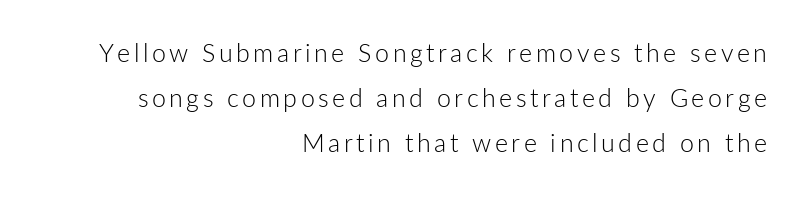
The image shows 25 px text type, upright; set right-aligned, line spacing 1.81x, not underlined.
